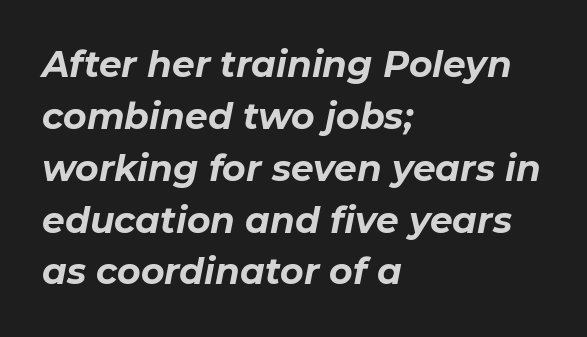
The sample has been set heavy, in full bold. Teacher's note: observe the even left margin — that is flush-left alignment. Varying glyph widths throughout — classic text-font behaviour. Underline: absent. The type is set solid horizontally, with unmodified tracking.
